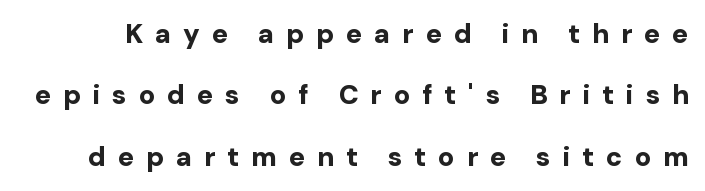
{"italic": "no", "bold": "yes", "underline": "no", "line_spacing": "loose", "line_spacing_ratio": 2.27, "letter_spacing": "wide", "letter_spacing_em": 0.44, "glyph_px": 27}
